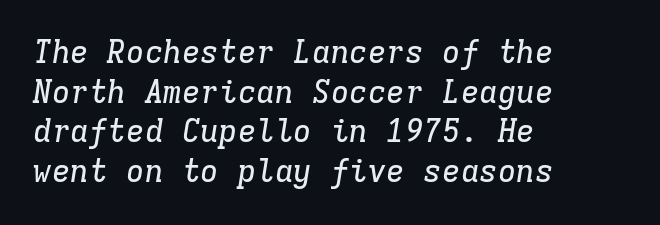
Observe the lean: these are italic letterforms. The tracking reads as untouched default to a designer's eye. Every character here occupies the same horizontal width, giving the sample a typewriter-like rhythm. The paragraph has a hard left edge and a soft right edge.
